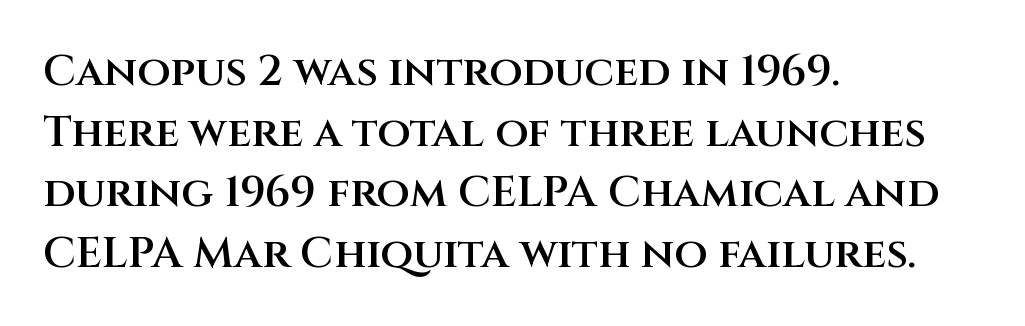
The image shows 43 px semibold sans-serif type, upright; set left-aligned, normal line spacing (1.41x), normal letter spacing, not underlined; medium stroke contrast and a large x-height.
